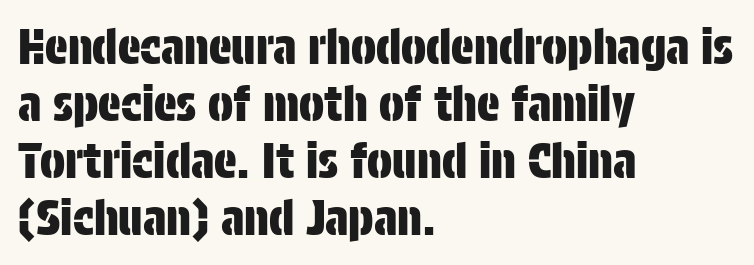
Q: Is the text italic (slanted)? A: No, it is upright.
Q: Is the typeface a serif or a sans-serif typeface? A: Sans-serif.
Q: Is the text underlined? A: No.
Q: How is the paragraph aligned? A: Left-aligned.
Q: Is the spacing between letters normal or unusually wide? A: Normal.
Q: Width (condensed, normal, or wide)? A: Condensed.
Q: Stroke contrast? A: Low.
Q: x-height? A: Large.
Q: Monospaced? A: No.
